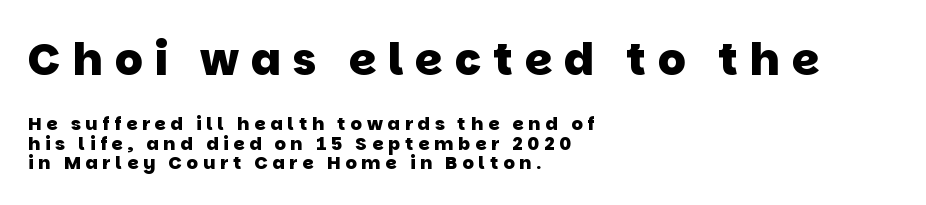
{"serif": "no", "bold": "yes", "weight": "heavy", "width": "normal", "stroke_contrast": "low", "x_height": "large", "monospaced": "no", "underline": "no", "align": "left", "line_spacing": "tight", "line_spacing_ratio": 1.09, "letter_spacing": "wide", "letter_spacing_em": 0.27, "larger_block": "first", "size_ratio": 2.44, "glyph_px": 44}
